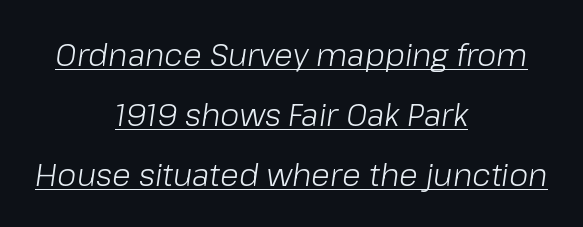
The text carries the slant typical of an italic or oblique font. The letters sit at their default tracking, neither squeezed nor spread. Underlined type. Bold? No — there's no thickening of the strokes. If you folded the block vertically in half, each line would mirror itself in length.
